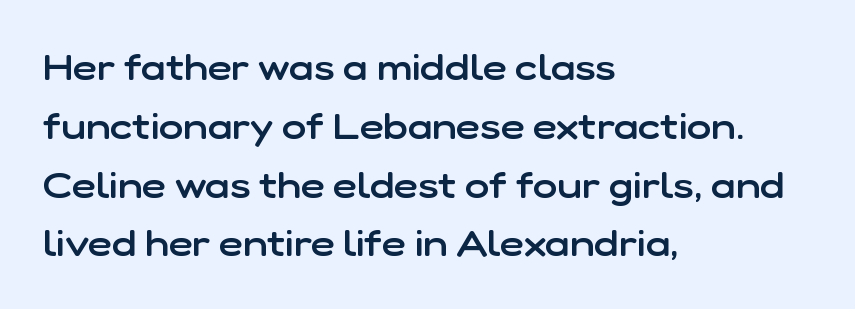
Observe the ordinary spacing: letters are neighbours, not strangers. Line beginnings align vertically; line endings do not. Only glyphs here, with clear space below each row. A roman cut, with each character standing at attention. The designer went with a sans here, leaving each stem footless. Horizontal bands of white between lines are of average thickness.
